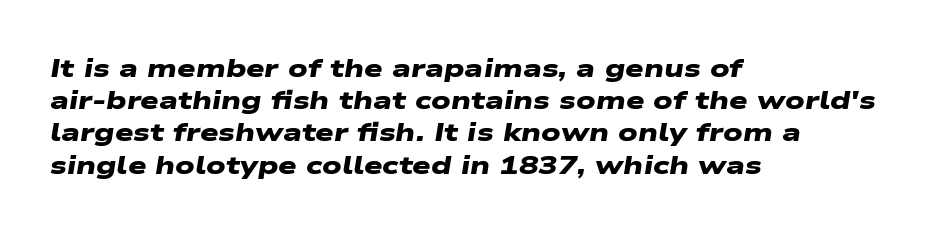
The image shows 26 px bold type; set left-aligned, line spacing 1.24x, normal letter spacing, not underlined.
